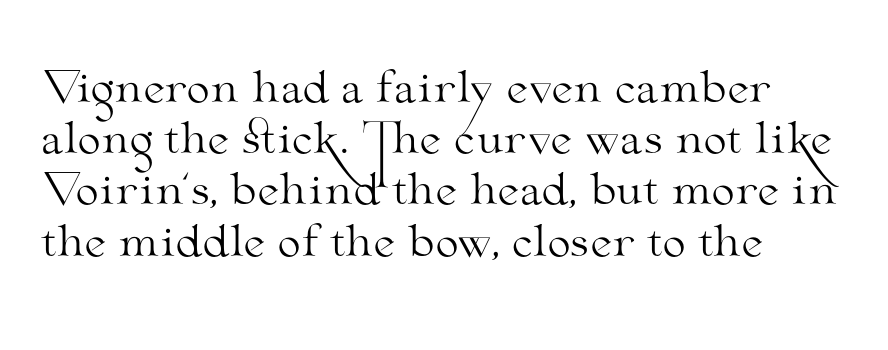
Q: Is the text bold? A: No.
Q: Is the text italic (slanted)? A: No, it is upright.
Q: Is the typeface a serif or a sans-serif typeface? A: Serif.
Q: Is the text underlined? A: No.
Q: How is the paragraph aligned? A: Left-aligned.
Q: Is the spacing between letters normal or unusually wide? A: Normal.
Q: Width (condensed, normal, or wide)? A: Wide.
Q: Stroke contrast? A: Medium.
Q: x-height? A: Small.
Q: Monospaced? A: No.
